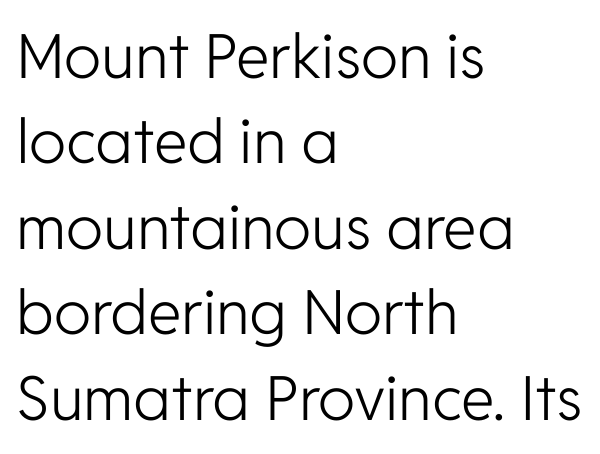
{"serif": "no", "italic": "no", "bold": "no", "weight": "light", "width": "normal", "stroke_contrast": "low", "x_height": "medium", "monospaced": "no", "underline": "no", "align": "left", "line_spacing": "normal", "line_spacing_ratio": 1.4, "letter_spacing": "normal", "letter_spacing_em": 0.0, "glyph_px": 61}
